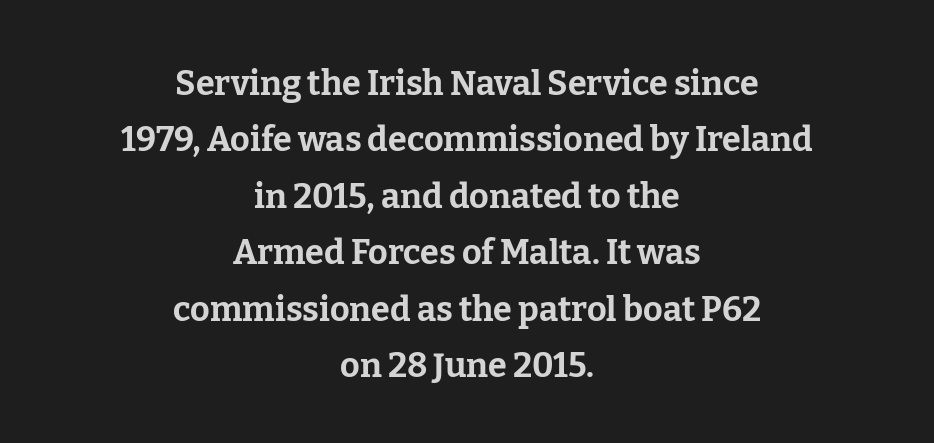
The image shows 34 px bold serif type, upright; set centered, normal line spacing (1.66x), normal letter spacing, not underlined; low stroke contrast and a medium x-height.
